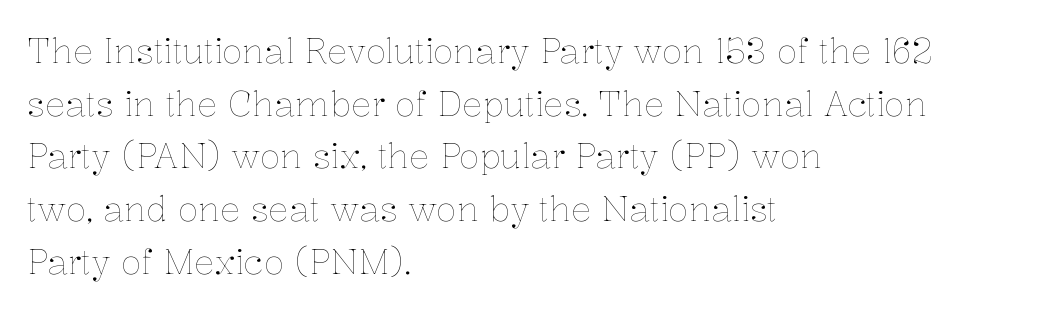
{"italic": "no", "bold": "no", "weight": "thin", "width": "normal", "stroke_contrast": "low", "x_height": "medium", "monospaced": "no", "underline": "no", "align": "left", "line_spacing": "normal", "line_spacing_ratio": 1.55, "letter_spacing": "normal", "letter_spacing_em": 0.0, "glyph_px": 34}
